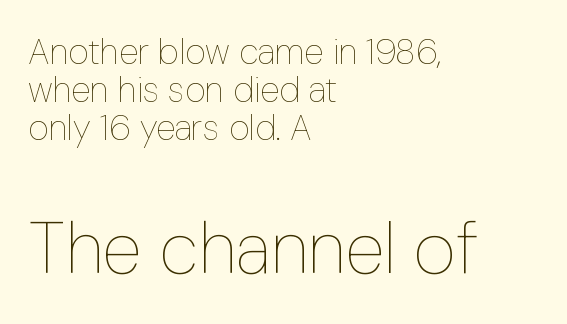
The image shows 73 px thin, condensed type, upright; set left-aligned, tight line spacing (1.05x), normal letter spacing, not underlined; the second (bottom) block is 2.03x larger; low stroke contrast and a medium x-height.
